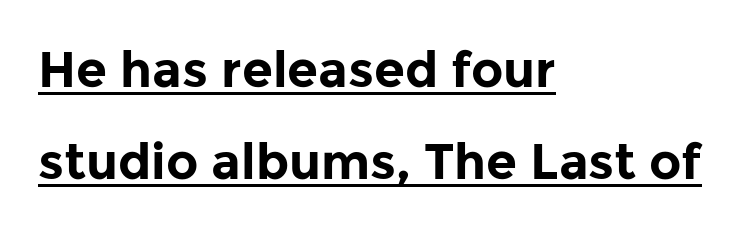
These lines are composed in type without serifs. The face used here is proportionally spaced, like ordinary book or web type. Leftover space on each line is placed entirely after the last word. The type is set solid horizontally, with unmodified tracking. A continuous stroke trails under the words, as in a hyperlink.
